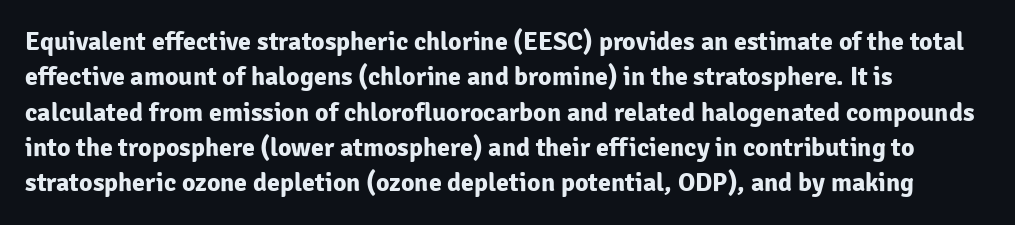
The image shows 26 px bold type, upright; set left-aligned, normal line spacing (1.36x), normal letter spacing, not underlined.
